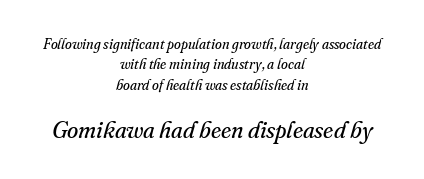
The space directly below the letters is spotless. Caption: multi-line text, centered on the measure. You get the small type first, then a jump to larger type. When letters slant like this, we call the style italic.
